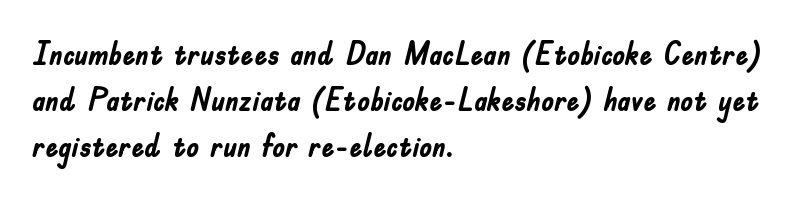
Each word holds together tightly as a unit, with standard inter-letter gaps. The passage shown stacks its lines at a standard gap. The rendering uses a bold face; every stroke is thick and dark.
